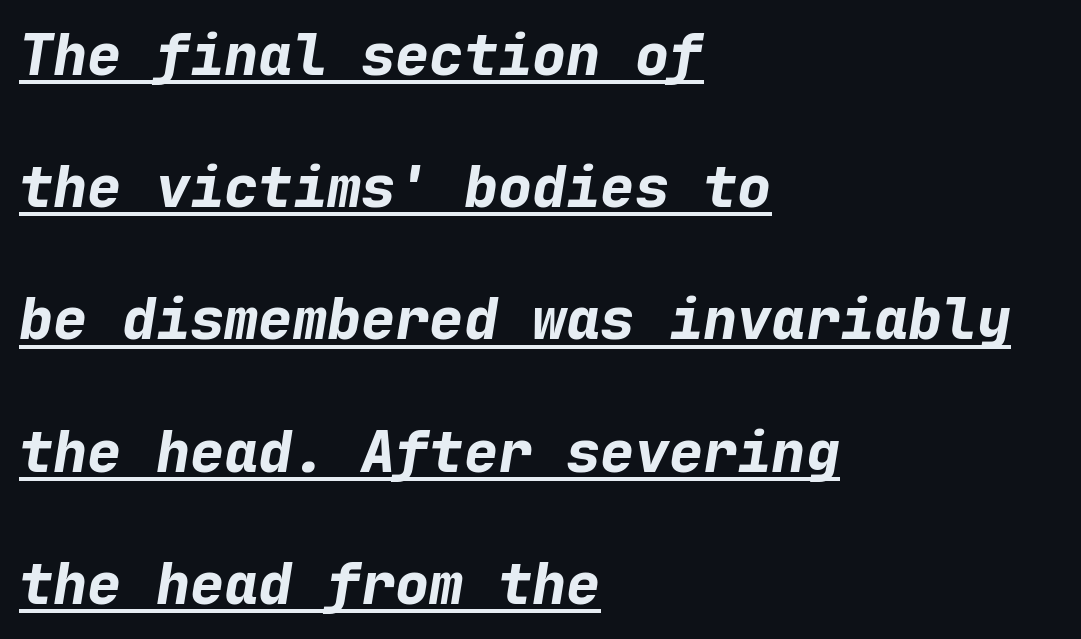
Teacher's note: observe the even left margin — that is flush-left alignment. Regarding leading, the lines here are spaced well apart. Tracking value appears to be zero — textbook default spacing. How heavy is the stroke? Heavy — this is a bold. Underlined type.
